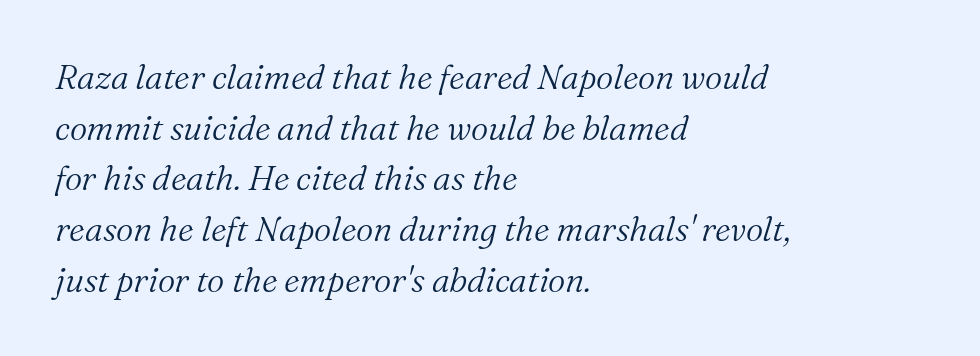
The image shows 34 px light serif type, italic (leaning right); set left-aligned, normal line spacing (1.49x), normal letter spacing, not underlined; medium stroke contrast and a medium x-height.
